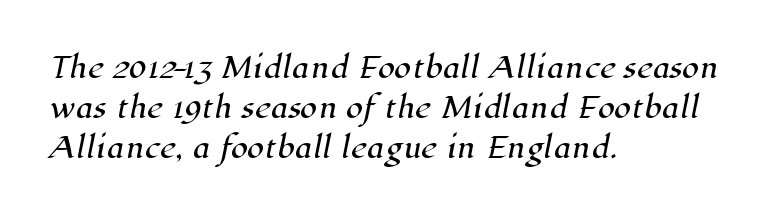
The image shows 28 px serif type; set left-aligned, normal line spacing (1.43x), normal letter spacing, not underlined; high stroke contrast and a medium x-height.
